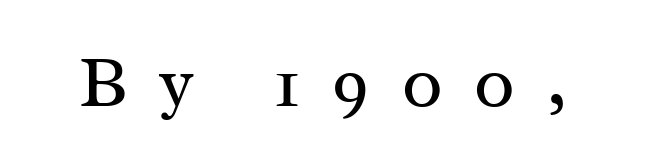
In terms of letterform style, serifs are clearly present. Any mark beneath the type? The region is blank. Short note: letters widely spaced. You could not count columns in this text — the font is proportionally spaced. Summary of weight: not heavy and not bold.
